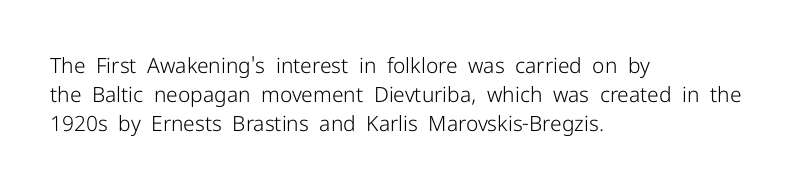
The image shows 21 px text type, upright; set left-aligned, normal line spacing (1.38x), normal letter spacing, not underlined.
